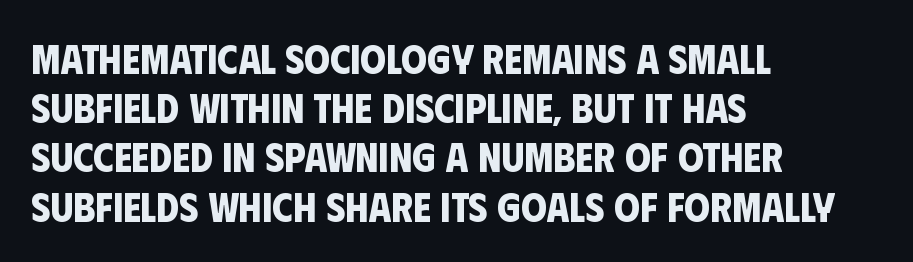
{"serif": "no", "bold": "yes", "weight": "bold", "width": "condensed", "stroke_contrast": "low", "x_height": "large", "monospaced": "no", "underline": "no", "align": "left", "line_spacing_ratio": 1.2, "letter_spacing": "normal", "letter_spacing_em": 0.0, "glyph_px": 41}
